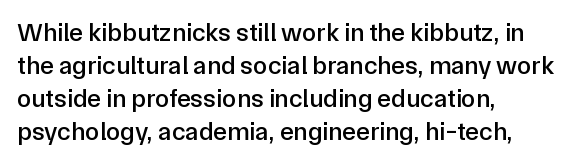
The image shows 26 px text type, upright; set left-aligned, normal line spacing (1.27x), normal letter spacing, not underlined.
